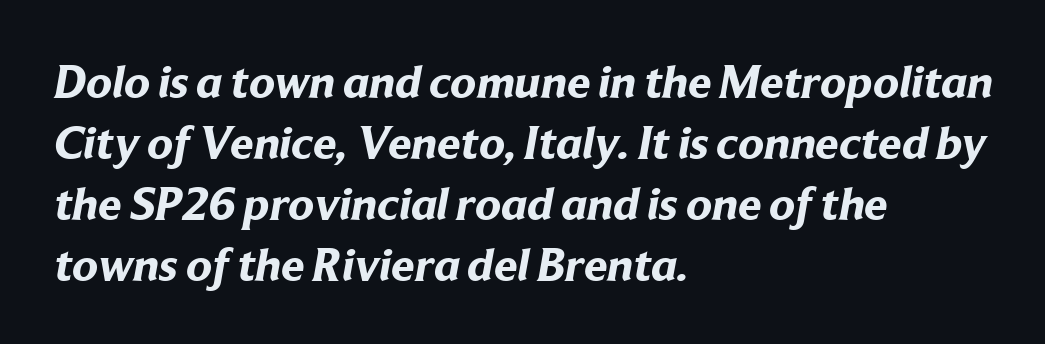
{"serif": "no", "bold": "yes", "weight": "bold", "width": "normal", "stroke_contrast": "low", "x_height": "medium", "monospaced": "no", "underline": "no", "align": "left", "line_spacing": "normal", "line_spacing_ratio": 1.3, "letter_spacing": "normal", "letter_spacing_em": 0.0, "glyph_px": 47}
